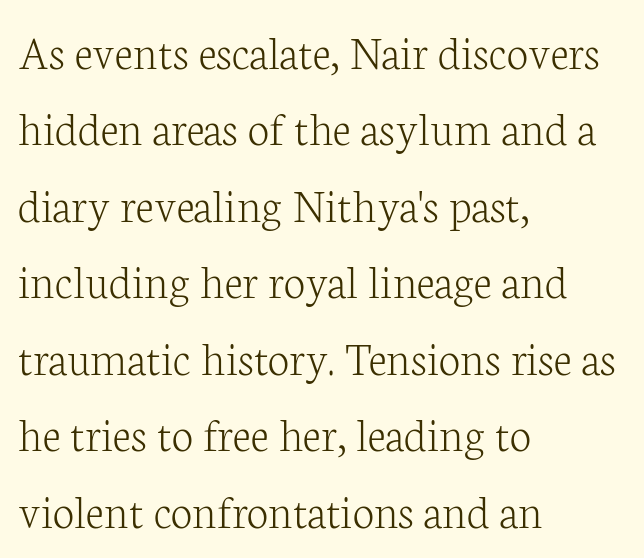
Unmarked baselines from the first word to the last. What stands out about the letter spacing? Nothing — it is the standard amount. A typesetter would mark this as roman, not italic. The space between consecutive lines is moderate.
